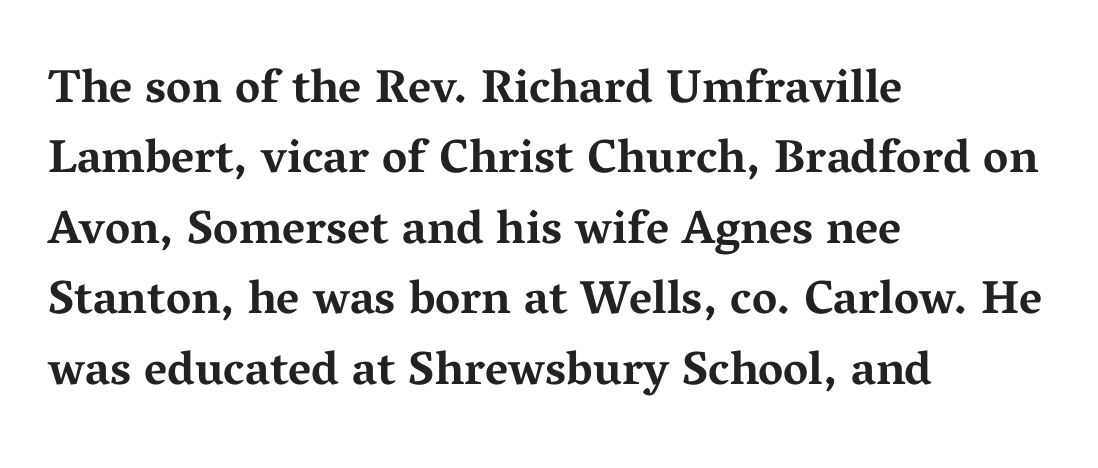
Q: Is the text bold? A: Yes.
Q: Is the text italic (slanted)? A: No, it is upright.
Q: Is the typeface a serif or a sans-serif typeface? A: Serif.
Q: Is the text underlined? A: No.
Q: How is the paragraph aligned? A: Left-aligned.
Q: Is the spacing between letters normal or unusually wide? A: Normal.
Q: Is the spacing between lines tight, normal or loose? A: Normal.
Q: Width (condensed, normal, or wide)? A: Wide.
Q: Stroke contrast? A: Medium.
Q: x-height? A: Medium.
Q: Monospaced? A: No.
